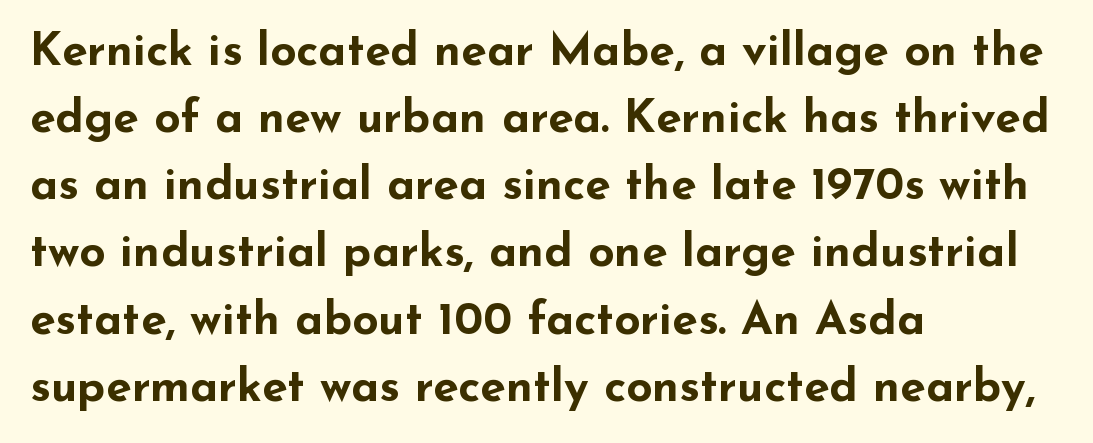
The image shows 46 px bold, wide sans-serif type, upright; set left-aligned, normal line spacing (1.46x), normal letter spacing, not underlined; low stroke contrast and a small x-height.
